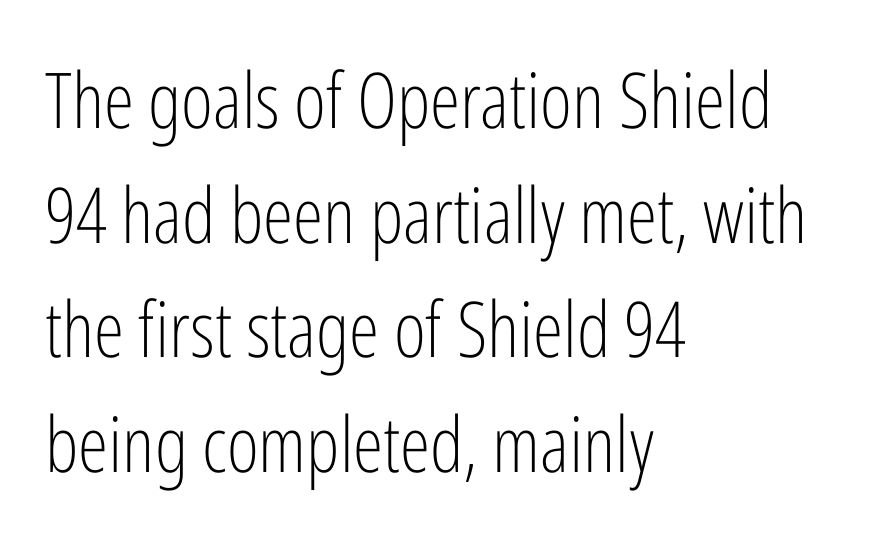
The image shows 77 px light, condensed sans-serif type, upright; set left-aligned, normal line spacing (1.49x), normal letter spacing, not underlined; low stroke contrast and a medium x-height.
